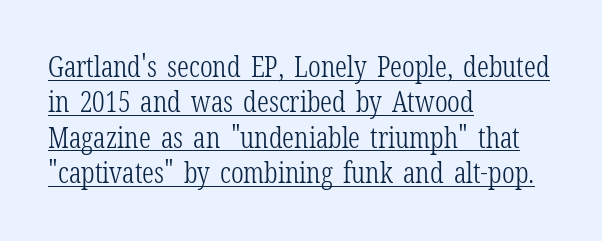
Q: Is the text bold? A: No.
Q: Is the text italic (slanted)? A: No, it is upright.
Q: Is the typeface a serif or a sans-serif typeface? A: Serif.
Q: Is the text underlined? A: Yes.
Q: How is the paragraph aligned? A: Left-aligned.
Q: Is the spacing between letters normal or unusually wide? A: Normal.
Q: Width (condensed, normal, or wide)? A: Condensed.
Q: Stroke contrast? A: Low.
Q: x-height? A: Medium.
Q: Monospaced? A: No.
